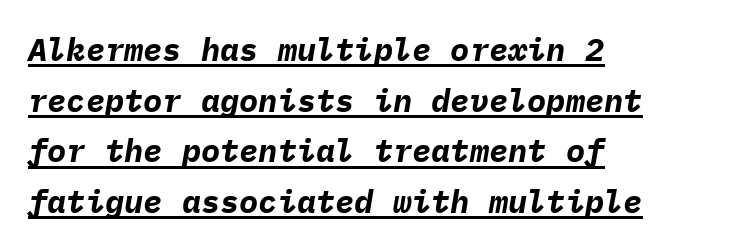
The image shows 32 px bold type, italic (leaning right), monospaced; set left-aligned, normal line spacing (1.58x), normal letter spacing, underlined; low stroke contrast and a medium x-height.
